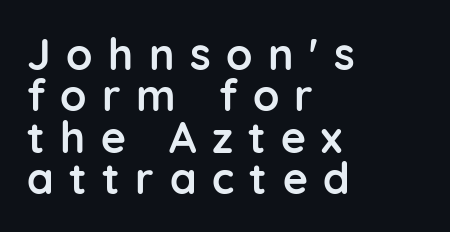
The image shows 43 px semibold sans-serif type, upright; set left-aligned, tight line spacing (0.96x), unusually wide letter spacing (+0.36 em), not underlined; low stroke contrast and a medium x-height.
